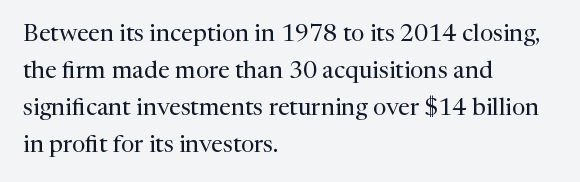
{"italic": "no", "bold": "no", "underline": "no", "align": "left", "line_spacing": "normal", "line_spacing_ratio": 1.54, "letter_spacing": "normal", "letter_spacing_em": 0.0, "glyph_px": 24}
